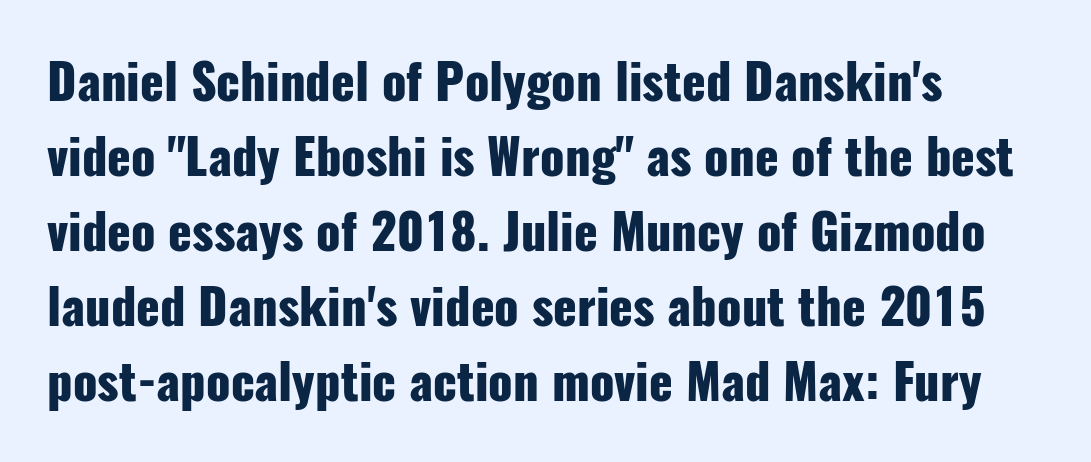
Q: Is the text bold? A: Yes.
Q: Is the text italic (slanted)? A: No, it is upright.
Q: Is the typeface a serif or a sans-serif typeface? A: Sans-serif.
Q: Is the text underlined? A: No.
Q: How is the paragraph aligned? A: Left-aligned.
Q: Is the spacing between letters normal or unusually wide? A: Normal.
Q: Is the spacing between lines tight, normal or loose? A: Normal.
Q: Width (condensed, normal, or wide)? A: Condensed.
Q: Stroke contrast? A: Low.
Q: x-height? A: Medium.
Q: Monospaced? A: No.
